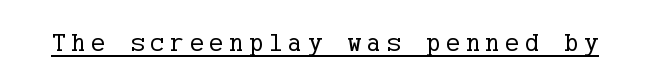
{"italic": "no", "bold": "no", "underline": "yes", "letter_spacing": "wide", "letter_spacing_em": 0.2, "glyph_px": 27}
